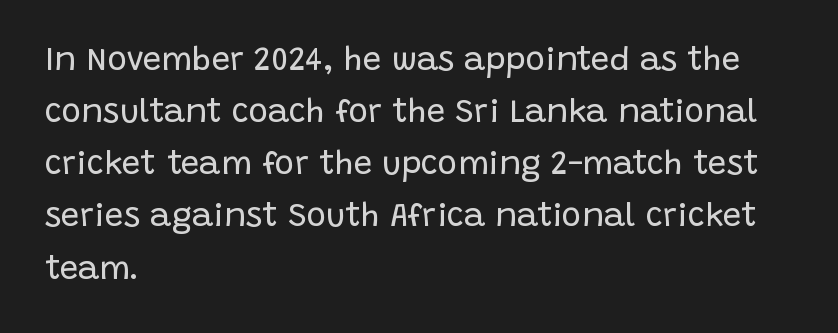
{"serif": "no", "italic": "no", "bold": "no", "weight": "regular", "width": "normal", "stroke_contrast": "low", "x_height": "large", "monospaced": "no", "underline": "no", "align": "left", "line_spacing": "normal", "line_spacing_ratio": 1.58, "letter_spacing": "normal", "letter_spacing_em": 0.0, "glyph_px": 33}
